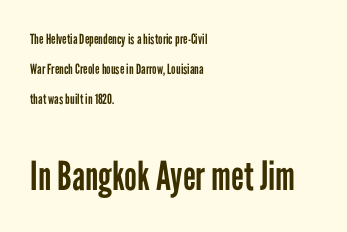
In CSS terms this would be text-align: left. The second block has been scaled up relative to the first. A quiet, ordinary-to-light weight characterises the typeface. Rows of type keep a wide berth in the vertical direction. The passage shown is not underscored anywhere. There is no visible air inserted between adjacent glyphs.
